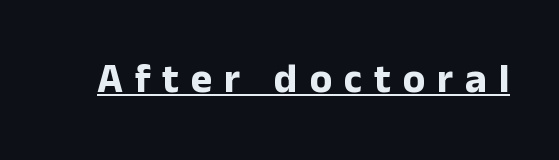
Italic: no, the glyphs are upright roman. Display-style spreading of the glyphs; the letterfit is very open. Heft: maximum for text — a bold. Is there an underline? Yes — a line sits under the letters. The rendering uses natural spacing where letterforms have individual widths.
